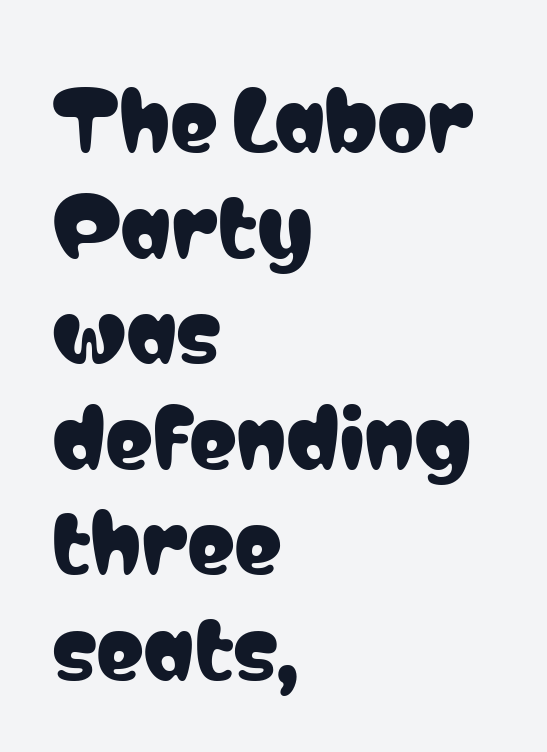
Q: Is the text italic (slanted)? A: No, it is upright.
Q: Is the typeface a serif or a sans-serif typeface? A: Sans-serif.
Q: Is the text underlined? A: No.
Q: How is the paragraph aligned? A: Left-aligned.
Q: Is the spacing between letters normal or unusually wide? A: Normal.
Q: Is the spacing between lines tight, normal or loose? A: Normal.
Q: Width (condensed, normal, or wide)? A: Condensed.
Q: Stroke contrast? A: Low.
Q: x-height? A: Medium.
Q: Monospaced? A: No.
